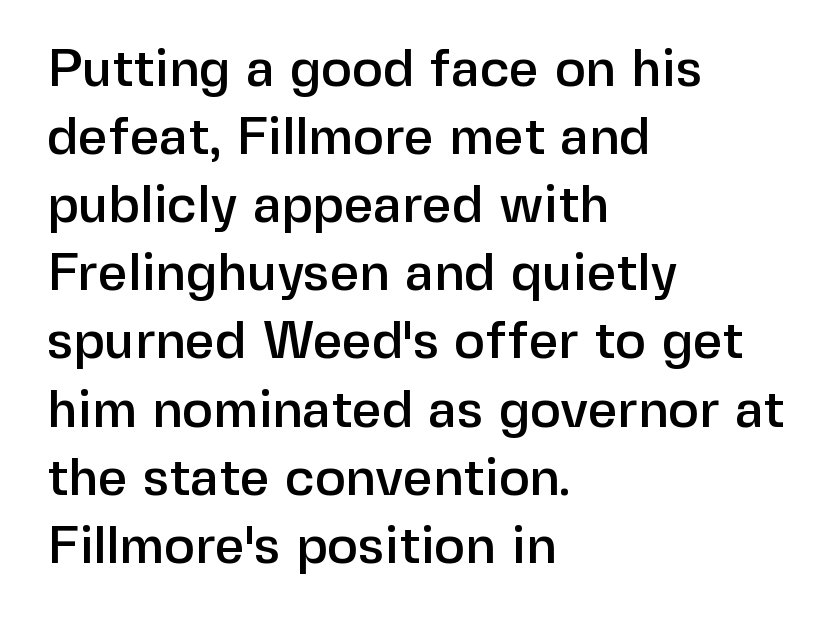
Look at the tracking — it's just the regular setting, nothing added. The face used here is a sans, in the tradition of grotesques and geometrics. Has an underline been added? It has not. Is this a fixed-width face? No — the glyphs have proportional, varying widths. Characters remain perfectly vertical along every line. Line beginnings align vertically; line endings do not.
